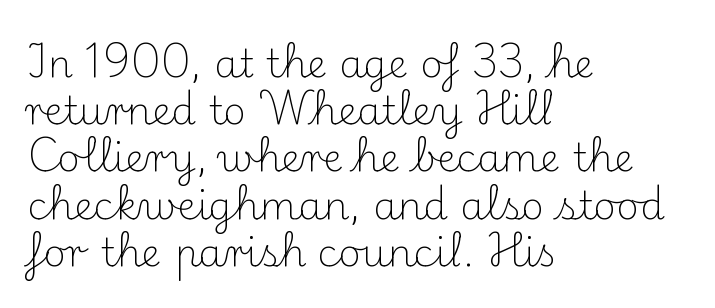
Q: Is the text bold? A: No.
Q: Is the text italic (slanted)? A: No, it is upright.
Q: Is the typeface a serif or a sans-serif typeface? A: Serif.
Q: Is the text underlined? A: No.
Q: How is the paragraph aligned? A: Left-aligned.
Q: Is the spacing between letters normal or unusually wide? A: Normal.
Q: Width (condensed, normal, or wide)? A: Normal.
Q: Stroke contrast? A: Medium.
Q: x-height? A: Small.
Q: Monospaced? A: No.
